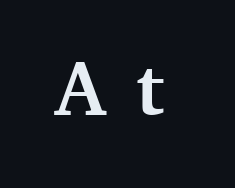
The image shows 77 px semibold serif type, upright; set unusually wide letter spacing (+0.4 em), not underlined; medium stroke contrast and a medium x-height.
